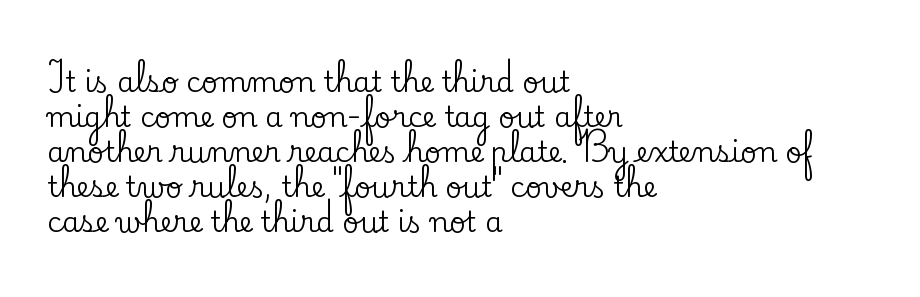
How would I describe the line gaps? Plain and ordinary. The designer went with a serif here, giving each stem small feet. What stands out about the letter spacing? Nothing — it is the standard amount. Rendered with straight, roman letterforms. This rendering features lettering with no underline. Here the designer chose a conventional face with non-uniform glyph widths.
